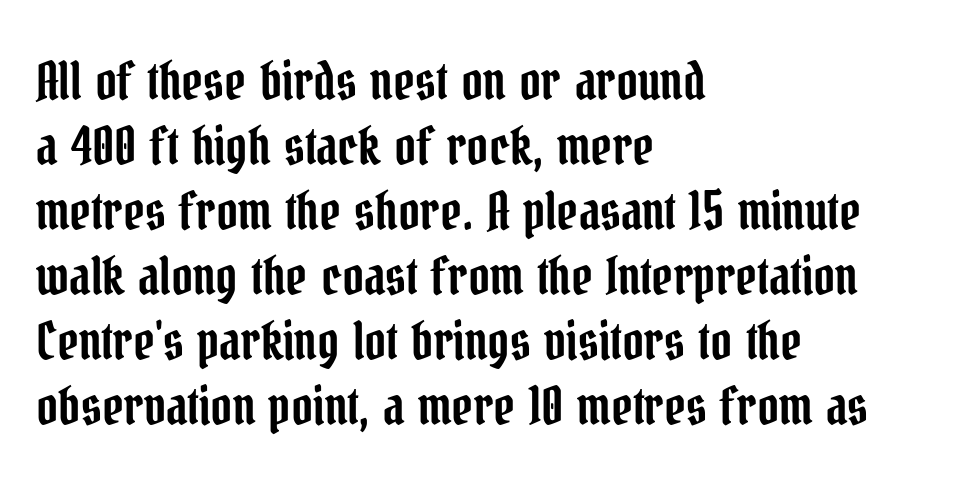
Q: Is the text italic (slanted)? A: No, it is upright.
Q: Is the typeface a serif or a sans-serif typeface? A: Serif.
Q: Is the text underlined? A: No.
Q: How is the paragraph aligned? A: Left-aligned.
Q: Is the spacing between letters normal or unusually wide? A: Normal.
Q: Is the spacing between lines tight, normal or loose? A: Normal.
Q: Width (condensed, normal, or wide)? A: Condensed.
Q: Stroke contrast? A: Low.
Q: x-height? A: Medium.
Q: Monospaced? A: No.
